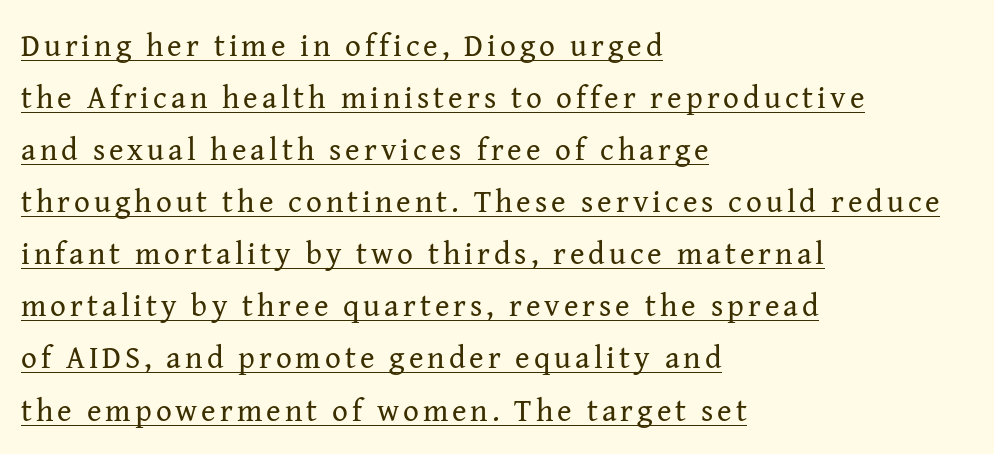
{"serif": "yes", "italic": "no", "bold": "no", "weight": "regular", "width": "normal", "stroke_contrast": "medium", "x_height": "medium", "monospaced": "no", "underline": "yes", "align": "left", "line_spacing": "normal", "line_spacing_ratio": 1.68, "glyph_px": 31}
